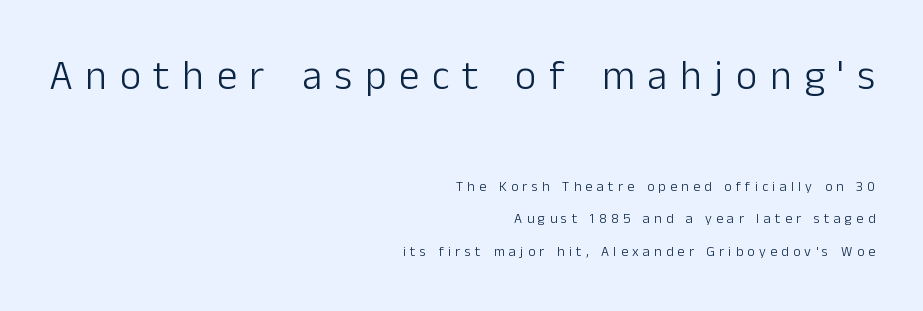
Q: Is the text bold? A: No.
Q: Is the text italic (slanted)? A: No, it is upright.
Q: Is the typeface a serif or a sans-serif typeface? A: Sans-serif.
Q: Is the text underlined? A: No.
Q: How is the paragraph aligned? A: Right-aligned.
Q: Is the spacing between letters normal or unusually wide? A: Unusually wide.
Q: Is the spacing between lines tight, normal or loose? A: Loose.
Q: Which block of text is set in a larger size, the first (top) or the second (bottom)? A: The first (top) one.
Q: Width (condensed, normal, or wide)? A: Normal.
Q: Stroke contrast? A: Low.
Q: x-height? A: Medium.
Q: Monospaced? A: No.
